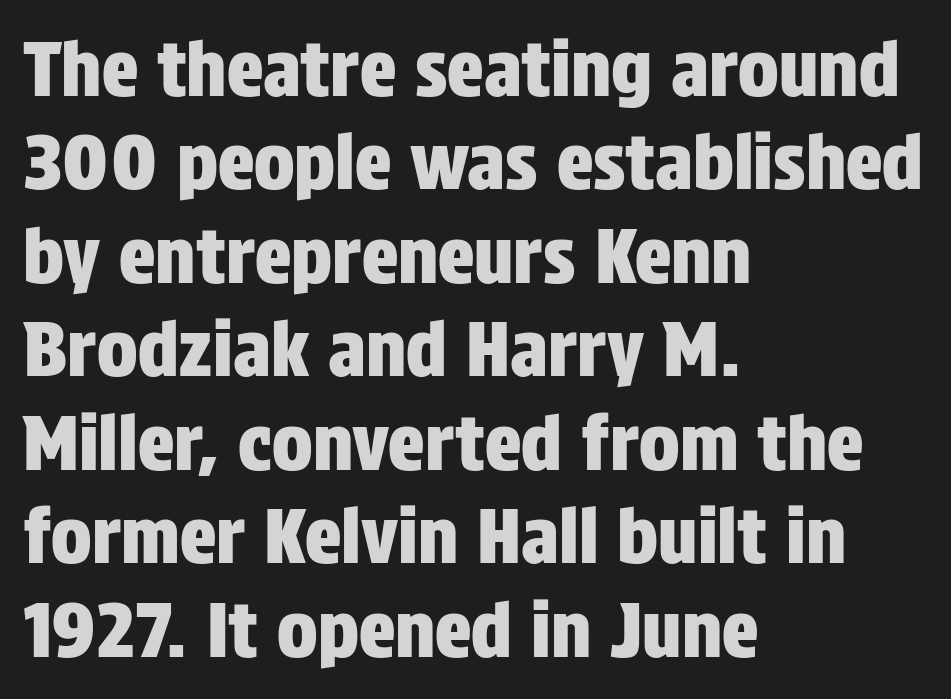
The image shows 76 px condensed sans-serif type, upright; set left-aligned, line spacing 1.23x, normal letter spacing, not underlined; low stroke contrast and a large x-height.
